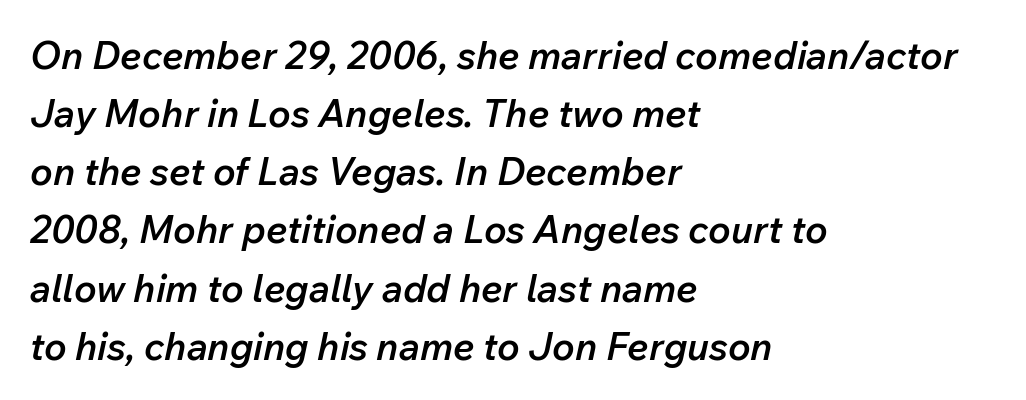
Q: Is the text bold? A: Semi-bold.
Q: Is the text italic (slanted)? A: Yes, it leans right by about 12 degrees.
Q: Is the text underlined? A: No.
Q: How is the paragraph aligned? A: Left-aligned.
Q: Is the spacing between letters normal or unusually wide? A: Normal.
Q: Is the spacing between lines tight, normal or loose? A: Normal.
Q: Width (condensed, normal, or wide)? A: Normal.
Q: Stroke contrast? A: Low.
Q: x-height? A: Medium.
Q: Monospaced? A: No.
